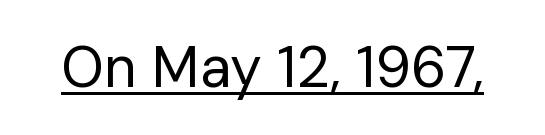
Q: Is the text bold? A: No.
Q: Is the text italic (slanted)? A: No, it is upright.
Q: Is the typeface a serif or a sans-serif typeface? A: Sans-serif.
Q: Is the text underlined? A: Yes.
Q: Is the spacing between letters normal or unusually wide? A: Normal.
Q: Width (condensed, normal, or wide)? A: Normal.
Q: Stroke contrast? A: Low.
Q: x-height? A: Medium.
Q: Monospaced? A: No.
